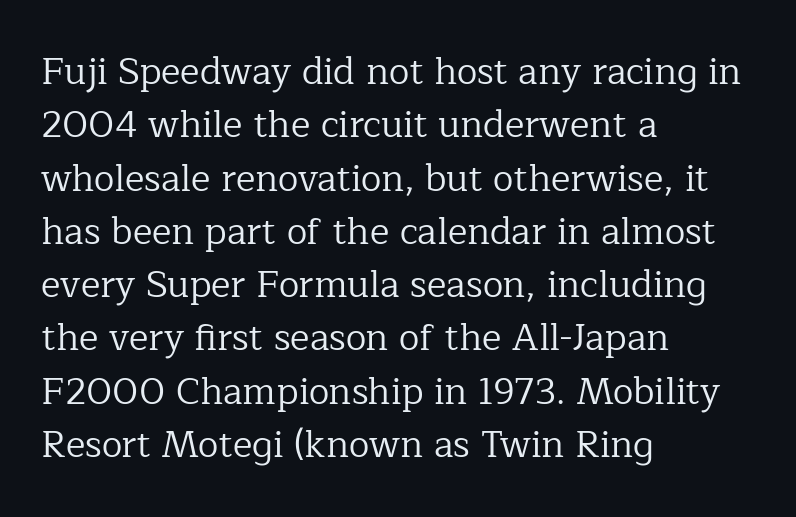
Q: Is the text bold? A: No.
Q: Is the text italic (slanted)? A: No, it is upright.
Q: Is the typeface a serif or a sans-serif typeface? A: Serif.
Q: Is the text underlined? A: No.
Q: How is the paragraph aligned? A: Left-aligned.
Q: Is the spacing between letters normal or unusually wide? A: Normal.
Q: Is the spacing between lines tight, normal or loose? A: Normal.
Q: Width (condensed, normal, or wide)? A: Normal.
Q: Stroke contrast? A: Low.
Q: x-height? A: Medium.
Q: Monospaced? A: No.
